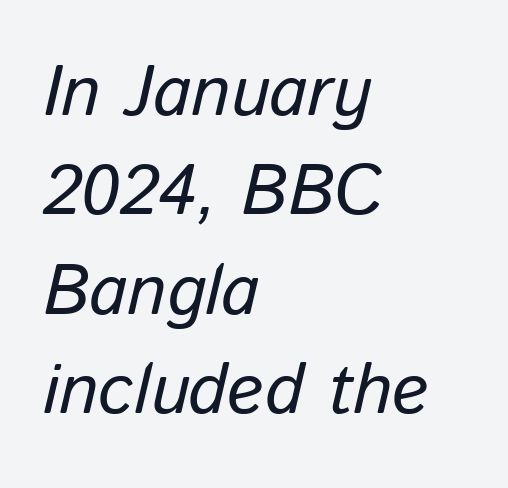
Q: Is the text italic (slanted)? A: Yes, it leans right by about 13 degrees.
Q: Is the text underlined? A: No.
Q: How is the paragraph aligned? A: Left-aligned.
Q: Is the spacing between letters normal or unusually wide? A: Normal.
Q: Is the spacing between lines tight, normal or loose? A: Normal.
Q: Width (condensed, normal, or wide)? A: Normal.
Q: Stroke contrast? A: Low.
Q: x-height? A: Medium.
Q: Monospaced? A: No.
